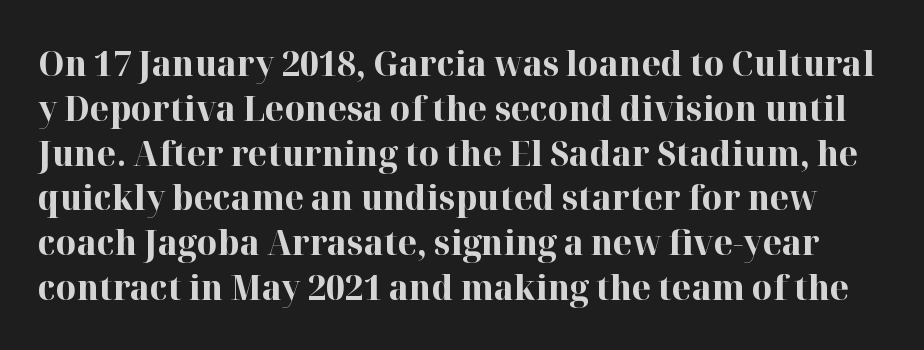
The image shows 35 px bold serif type, upright; set normal line spacing (1.28x), normal letter spacing, not underlined; high stroke contrast and a medium x-height.
